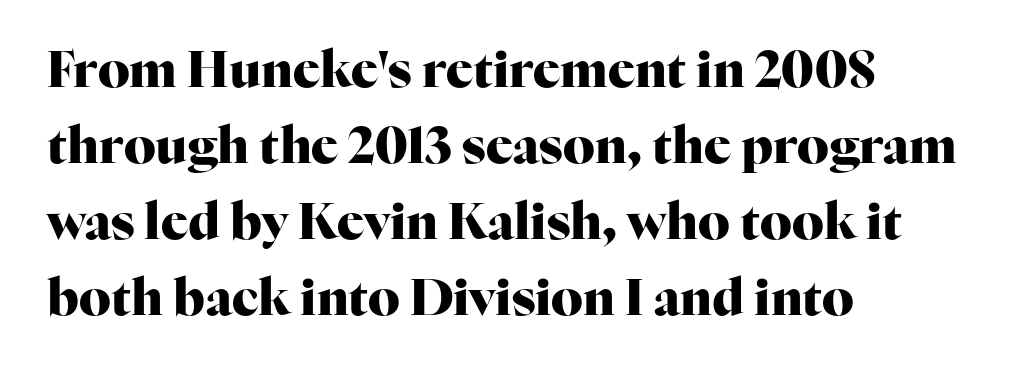
These lines are rendered in a variable-pitch font. There is no visible air inserted between adjacent glyphs. Emphasis by weight is at full strength: bold. Horizontal alignment here is leftward, the default for most running prose. Every character sits straight up, as roman type does.
